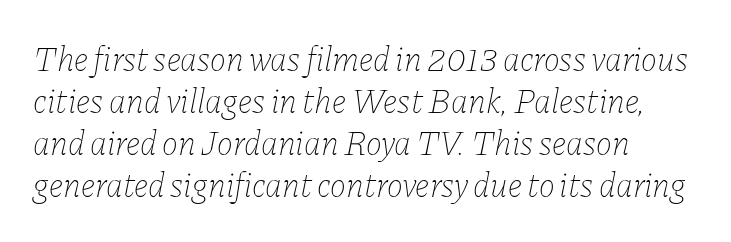
The image shows 34 px thin type, italic (leaning right); set left-aligned, line spacing 1.24x, normal letter spacing, not underlined; low stroke contrast and a medium x-height.
